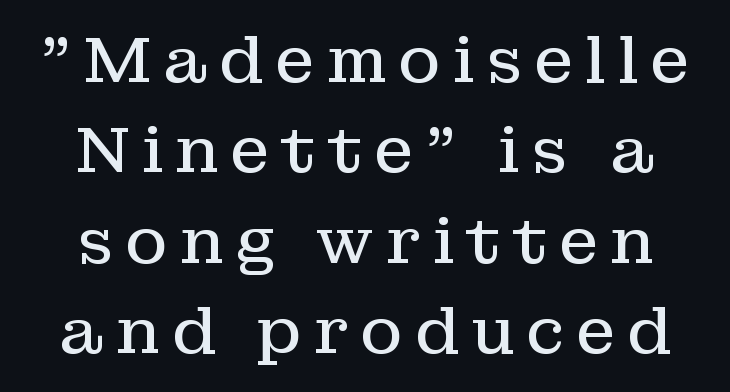
Q: Is the text bold? A: No.
Q: Is the text italic (slanted)? A: No, it is upright.
Q: Is the typeface a serif or a sans-serif typeface? A: Serif.
Q: Is the text underlined? A: No.
Q: How is the paragraph aligned? A: Centered.
Q: Is the spacing between lines tight, normal or loose? A: Normal.
Q: Width (condensed, normal, or wide)? A: Normal.
Q: Stroke contrast? A: Low.
Q: x-height? A: Medium.
Q: Monospaced? A: No.
